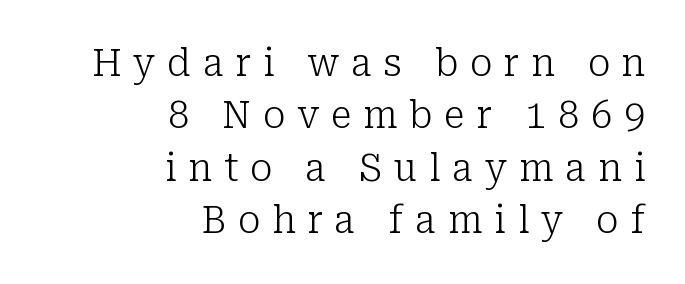
{"serif": "yes", "italic": "no", "bold": "no", "weight": "light", "width": "normal", "stroke_contrast": "low", "x_height": "medium", "monospaced": "no", "underline": "no", "align": "right", "line_spacing": "normal", "line_spacing_ratio": 1.38, "letter_spacing": "wide", "letter_spacing_em": 0.31, "glyph_px": 38}
